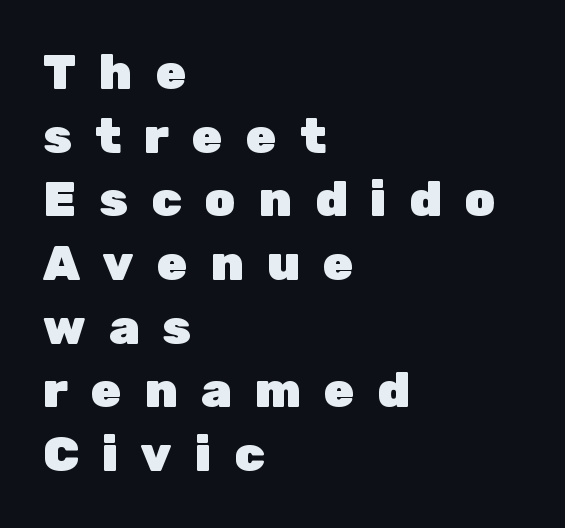
The image shows 49 px heavy sans-serif type, upright; set left-aligned, normal line spacing (1.3x), unusually wide letter spacing (+0.47 em), not underlined; low stroke contrast and a medium x-height.
